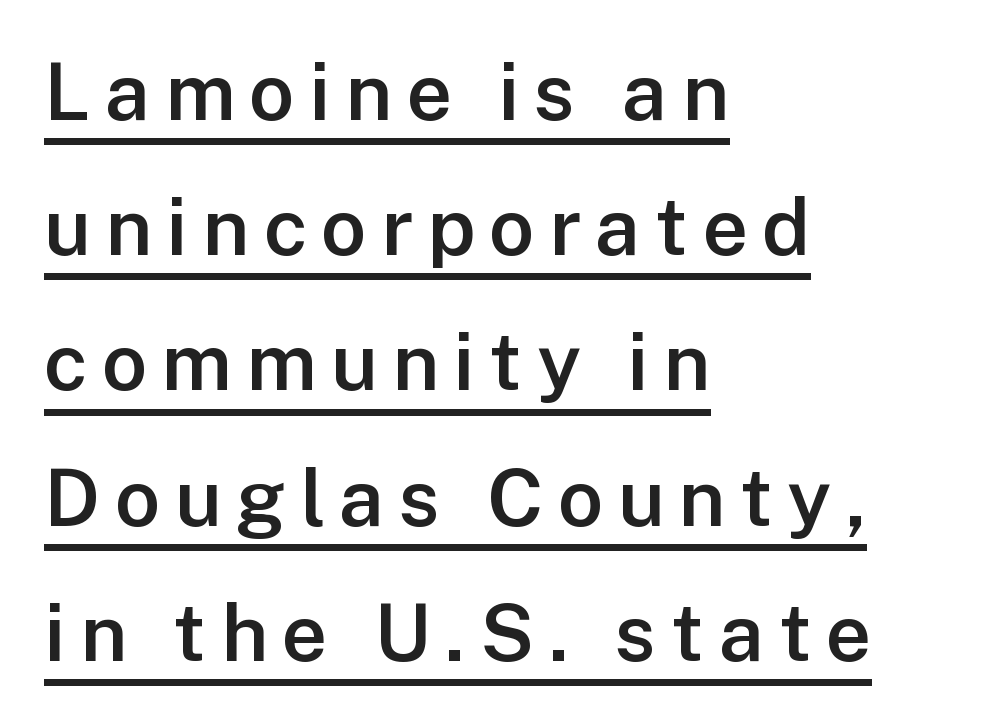
Q: Is the text bold? A: Semi-bold.
Q: Is the text italic (slanted)? A: No, it is upright.
Q: Is the typeface a serif or a sans-serif typeface? A: Sans-serif.
Q: Is the text underlined? A: Yes.
Q: How is the paragraph aligned? A: Left-aligned.
Q: Is the spacing between lines tight, normal or loose? A: Normal.
Q: Width (condensed, normal, or wide)? A: Normal.
Q: Stroke contrast? A: Low.
Q: x-height? A: Medium.
Q: Monospaced? A: No.
